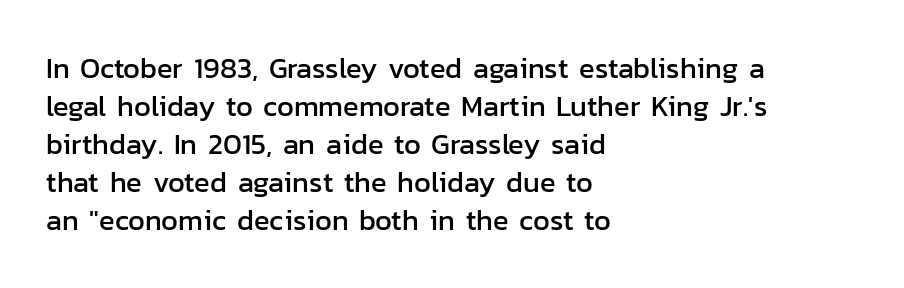
{"serif": "no", "italic": "no", "width": "normal", "stroke_contrast": "low", "x_height": "medium", "monospaced": "no", "underline": "no", "align": "left", "line_spacing": "normal", "line_spacing_ratio": 1.31, "letter_spacing": "normal", "letter_spacing_em": 0.0, "glyph_px": 29}
